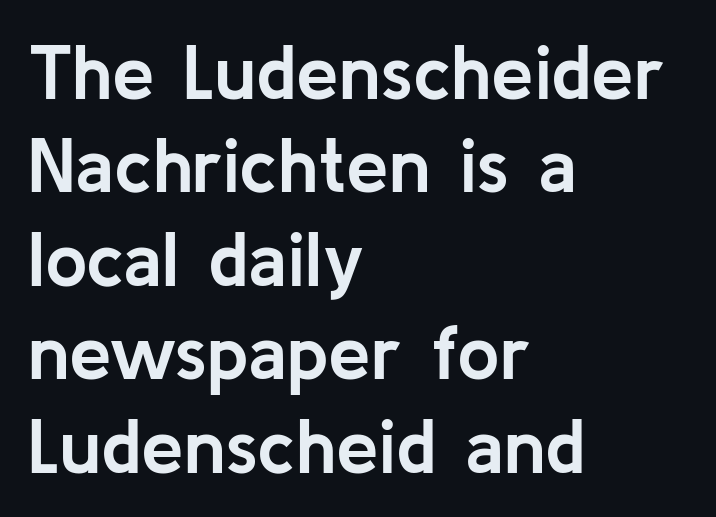
Q: Is the text bold? A: Yes.
Q: Is the text italic (slanted)? A: No, it is upright.
Q: Is the typeface a serif or a sans-serif typeface? A: Sans-serif.
Q: Is the text underlined? A: No.
Q: How is the paragraph aligned? A: Left-aligned.
Q: Is the spacing between letters normal or unusually wide? A: Normal.
Q: Width (condensed, normal, or wide)? A: Normal.
Q: Stroke contrast? A: Low.
Q: x-height? A: Medium.
Q: Monospaced? A: No.
